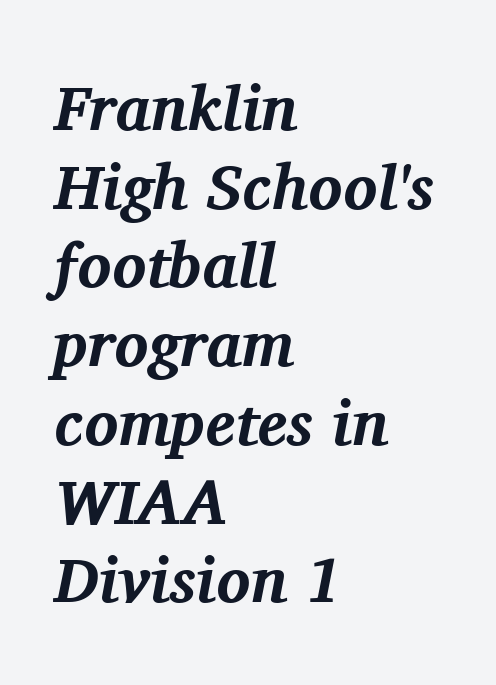
What's the leading like? Ordinary, nothing unusual. The strokes are fattened all the way to bold. A typesetter would mark this as italic. The zone under the glyphs is completely vacant. What stands out about the letter spacing? Nothing — it is the standard amount.
